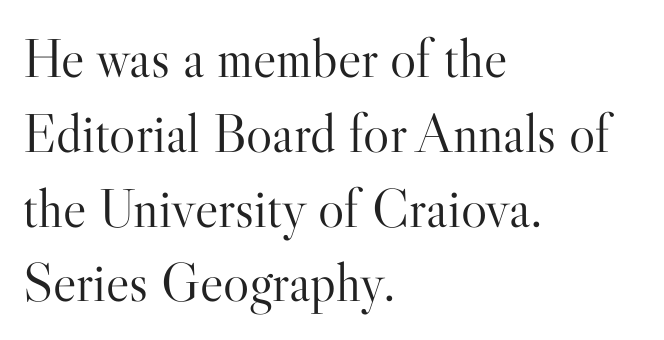
The image shows 55 px light serif type, upright; set left-aligned, normal line spacing (1.36x), normal letter spacing, not underlined; high stroke contrast and a small x-height.
